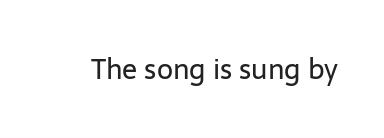
Q: Is the text bold? A: No.
Q: Is the text italic (slanted)? A: No, it is upright.
Q: Is the typeface a serif or a sans-serif typeface? A: Sans-serif.
Q: Is the text underlined? A: No.
Q: Is the spacing between letters normal or unusually wide? A: Normal.
Q: Width (condensed, normal, or wide)? A: Normal.
Q: Stroke contrast? A: Low.
Q: x-height? A: Medium.
Q: Monospaced? A: No.
